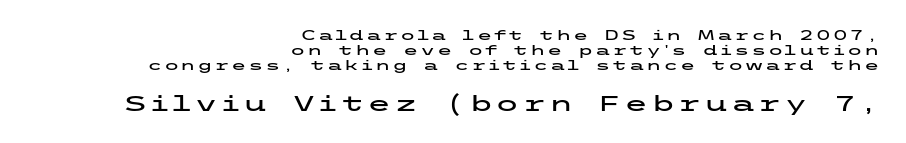
Q: Is the text italic (slanted)? A: No, it is upright.
Q: Is the text underlined? A: No.
Q: How is the paragraph aligned? A: Right-aligned.
Q: Is the spacing between lines tight, normal or loose? A: Tight.
Q: Which block of text is set in a larger size, the first (top) or the second (bottom)? A: The second (bottom) one.
